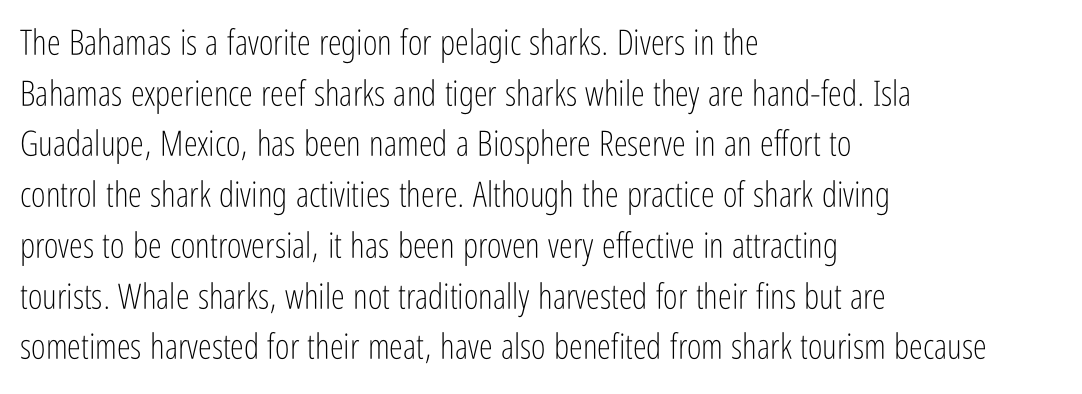
{"serif": "no", "italic": "no", "bold": "no", "weight": "light", "width": "condensed", "stroke_contrast": "low", "x_height": "medium", "monospaced": "no", "underline": "no", "align": "left", "line_spacing": "normal", "line_spacing_ratio": 1.45, "letter_spacing": "normal", "letter_spacing_em": 0.0, "glyph_px": 35}
